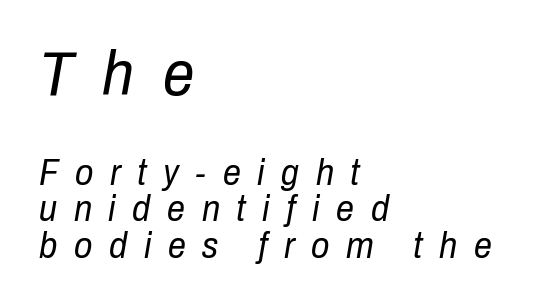
Compared with a typical body face, this is equally light or lighter still. The passage shown is not underscored anywhere. Caption: upper text group enlarged, lower text group reduced. Successive baselines arrive quickly, one right under another.
